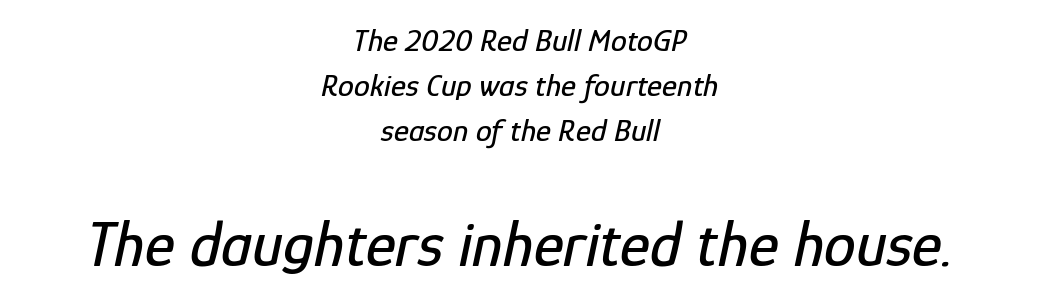
Students, observe: this is what conventionally led text looks like. Beneath every word, the page is bare. Characters follow at the spacing the type designer built in. Is this a fixed-width face? No — the glyphs have proportional, varying widths. Here the second block reads like a headline and the first like body copy.
